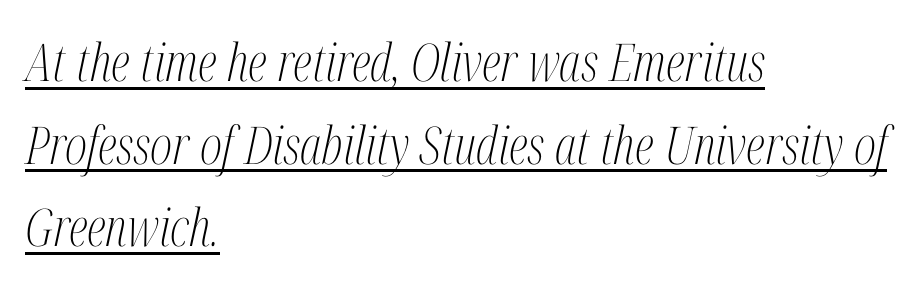
{"serif": "yes", "italic": "yes", "lean": "right", "slant_degrees": 12, "bold": "no", "weight": "light", "width": "condensed", "stroke_contrast": "medium", "x_height": "medium", "monospaced": "no", "underline": "yes", "align": "left", "line_spacing": "normal", "line_spacing_ratio": 1.59, "letter_spacing": "normal", "letter_spacing_em": 0.0, "glyph_px": 52}
